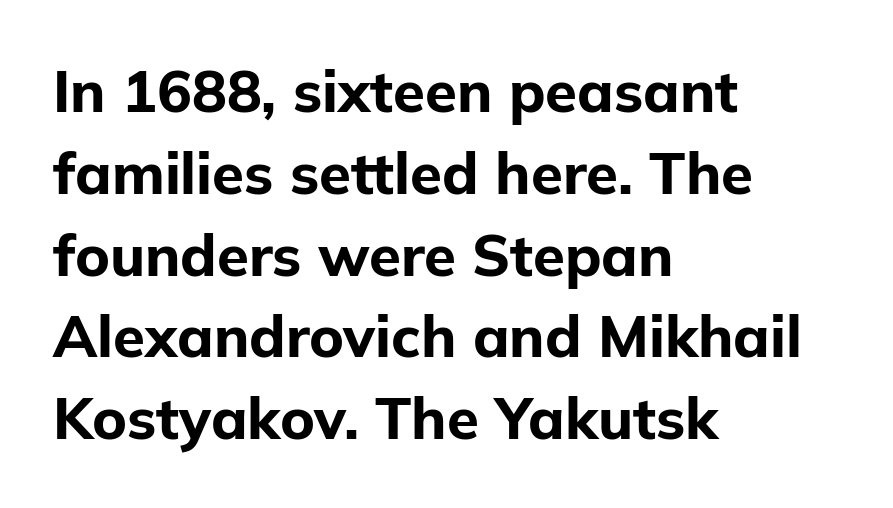
These lines sit exactly where default settings would place them. Letter spacing: default. A typesetter would mark this as roman, not italic. Bare-footed words on every line. The face used here is proportionally spaced, like ordinary book or web type.
